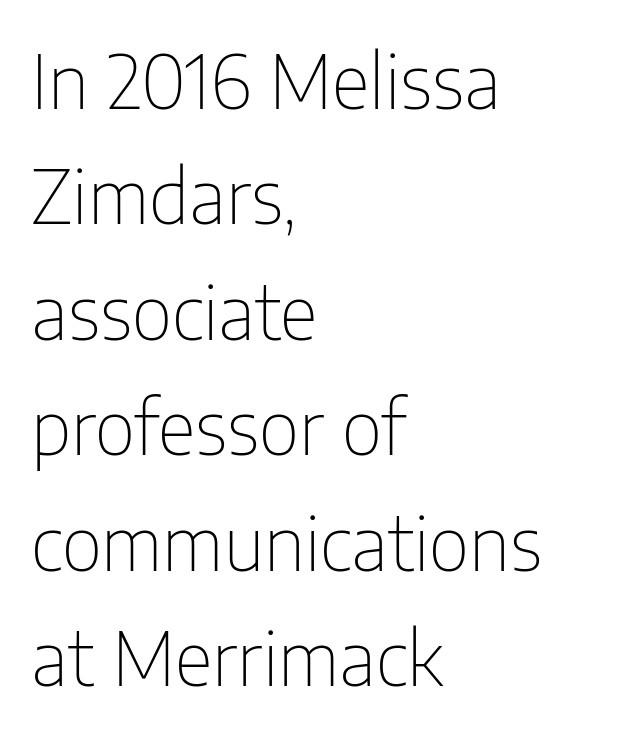
Q: Is the text bold? A: No.
Q: Is the text italic (slanted)? A: No, it is upright.
Q: Is the typeface a serif or a sans-serif typeface? A: Sans-serif.
Q: Is the text underlined? A: No.
Q: How is the paragraph aligned? A: Left-aligned.
Q: Is the spacing between letters normal or unusually wide? A: Normal.
Q: Is the spacing between lines tight, normal or loose? A: Normal.
Q: Width (condensed, normal, or wide)? A: Condensed.
Q: Stroke contrast? A: Low.
Q: x-height? A: Medium.
Q: Monospaced? A: No.
